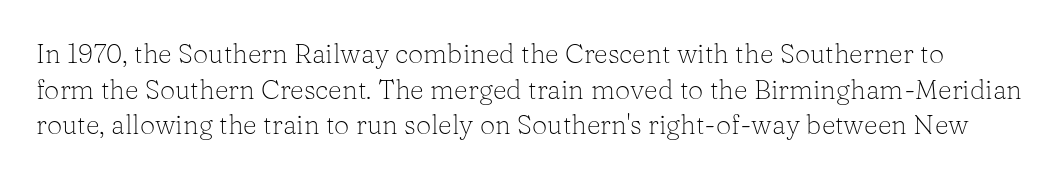
{"italic": "no", "bold": "no", "underline": "no", "line_spacing": "normal", "line_spacing_ratio": 1.32, "letter_spacing": "normal", "letter_spacing_em": 0.0, "glyph_px": 27}
